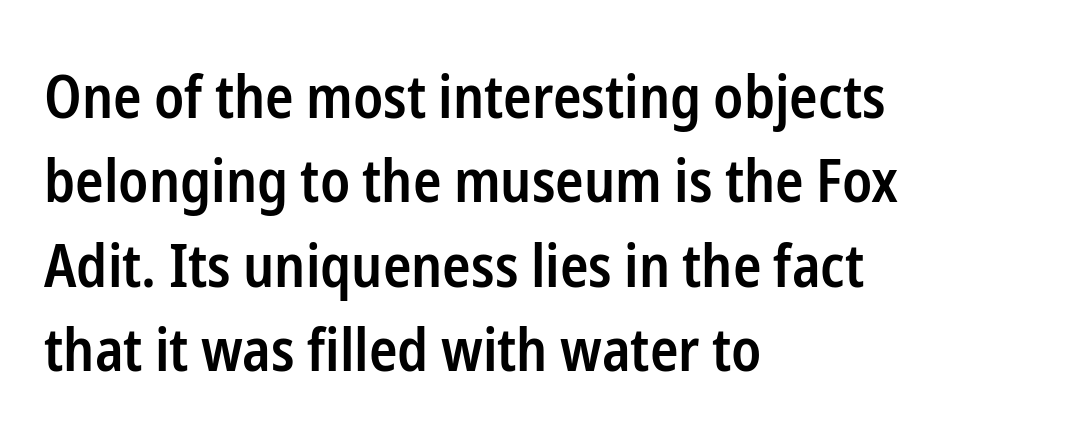
Q: Is the text bold? A: Semi-bold.
Q: Is the text italic (slanted)? A: No, it is upright.
Q: Is the typeface a serif or a sans-serif typeface? A: Sans-serif.
Q: Is the text underlined? A: No.
Q: How is the paragraph aligned? A: Left-aligned.
Q: Is the spacing between letters normal or unusually wide? A: Normal.
Q: Is the spacing between lines tight, normal or loose? A: Normal.
Q: Width (condensed, normal, or wide)? A: Condensed.
Q: Stroke contrast? A: Low.
Q: x-height? A: Medium.
Q: Monospaced? A: No.
